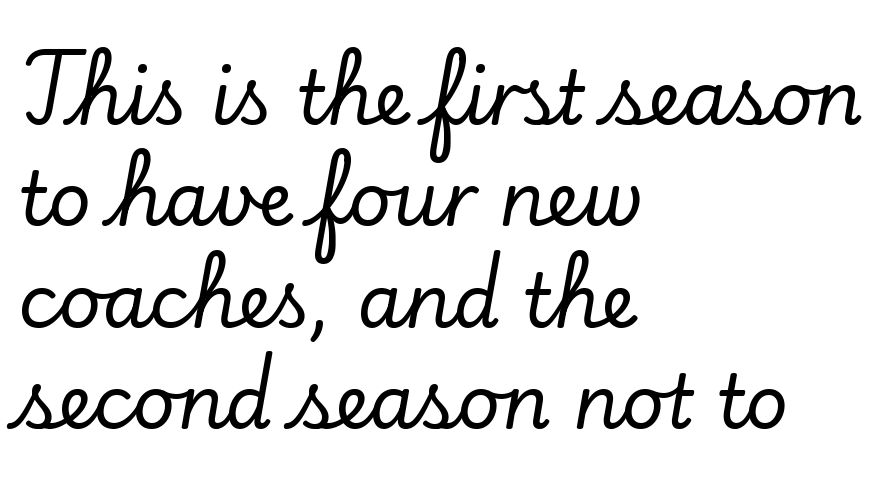
The glyphs in this specimen are seriffed. Is the letter spacing exaggerated? No — it looks like the ordinary default. The space beneath each line is pristine and unruled. These lines are rendered in a variable-pitch font. Where is the straight margin? On the left. These lines sit exactly where default settings would place them.
